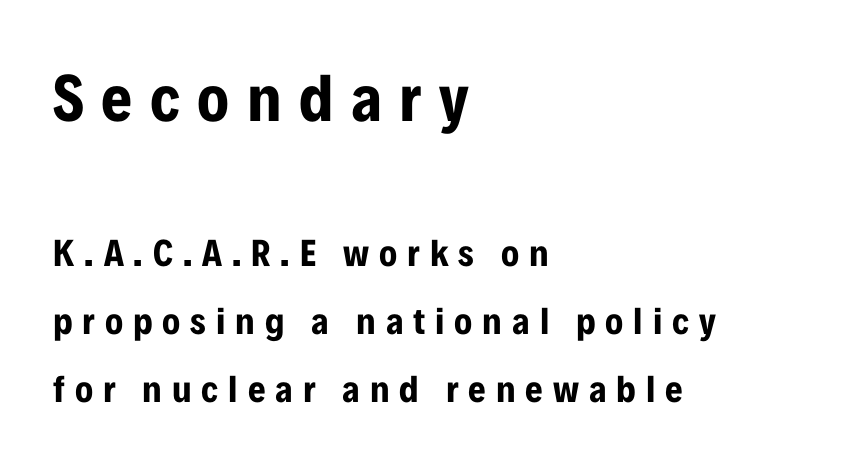
Q: Is the text bold? A: Yes.
Q: Is the text italic (slanted)? A: No, it is upright.
Q: Is the typeface a serif or a sans-serif typeface? A: Sans-serif.
Q: Is the text underlined? A: No.
Q: How is the paragraph aligned? A: Left-aligned.
Q: Is the spacing between letters normal or unusually wide? A: Unusually wide.
Q: Which block of text is set in a larger size, the first (top) or the second (bottom)? A: The first (top) one.
Q: Width (condensed, normal, or wide)? A: Condensed.
Q: Stroke contrast? A: Low.
Q: x-height? A: Medium.
Q: Monospaced? A: No.
